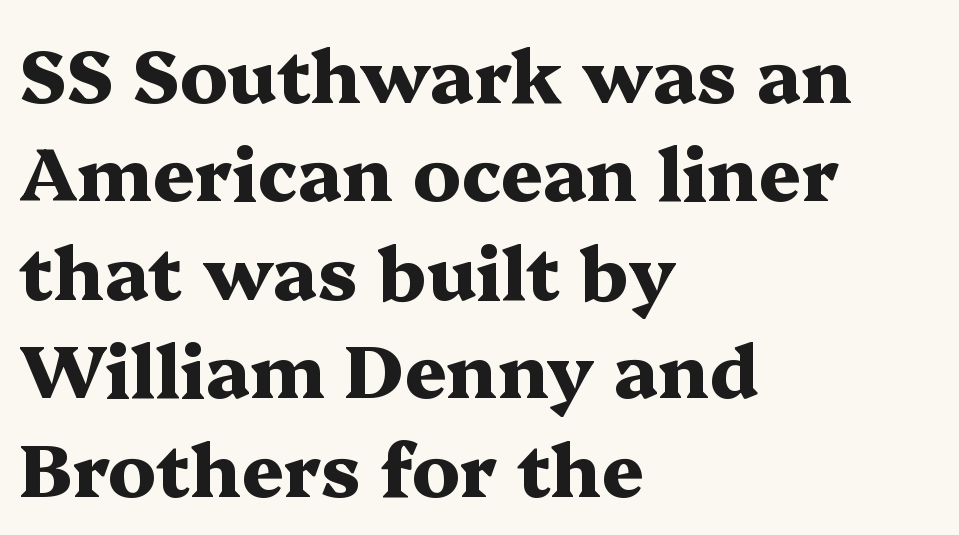
The image shows 74 px heavy, wide serif type, upright; set left-aligned, normal line spacing (1.33x), normal letter spacing, not underlined; medium stroke contrast and a medium x-height.
